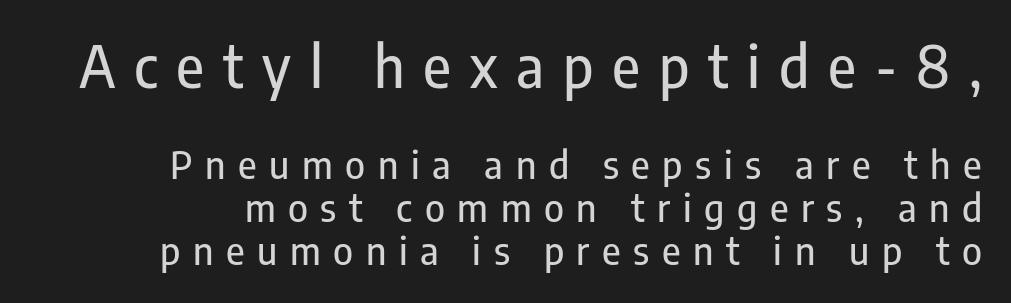
Look at the tracking — it's clearly loosened, letters drifting apart. Words float on clear page, feet unadorned. You get the large type first, then a drop to smaller type. Classification — sans serif. Varying glyph widths throughout — classic text-font behaviour. Quick note: not italic, upright.
